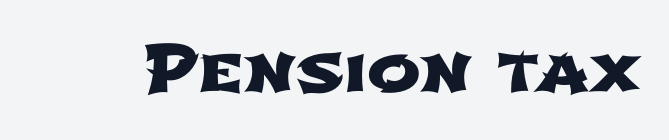
The area under the type is left untouched. Does the type have serifs? No, each stem ends abruptly. The letters advance in unequal steps, a hallmark of proportional type. This rendering leaves character spacing at its baseline value.
